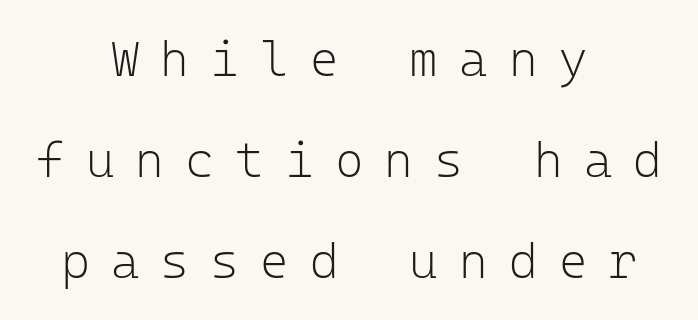
The image shows 49 px light sans-serif type, upright, monospaced; set centered, loose line spacing (2.06x), unusually wide letter spacing (+0.43 em), not underlined; low stroke contrast and a medium x-height.
